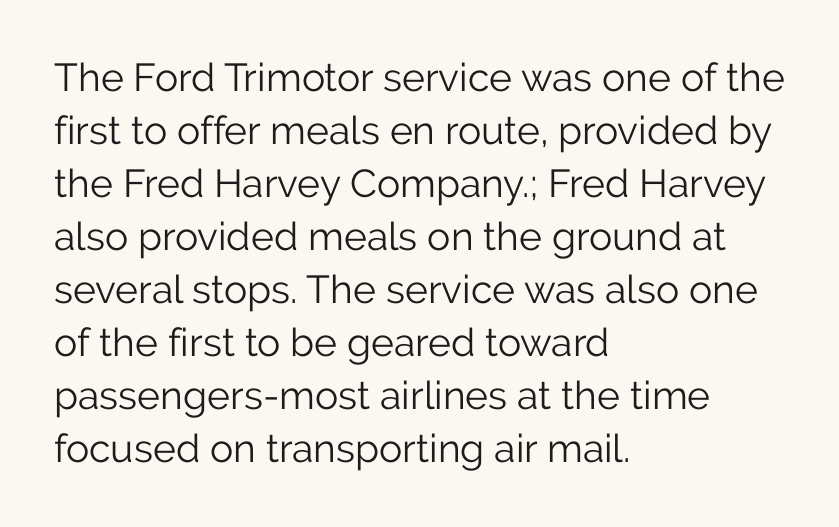
{"serif": "no", "italic": "no", "bold": "no", "weight": "light", "width": "normal", "stroke_contrast": "low", "x_height": "medium", "monospaced": "no", "underline": "no", "align": "left", "line_spacing": "normal", "line_spacing_ratio": 1.36, "letter_spacing": "normal", "letter_spacing_em": 0.0, "glyph_px": 39}
